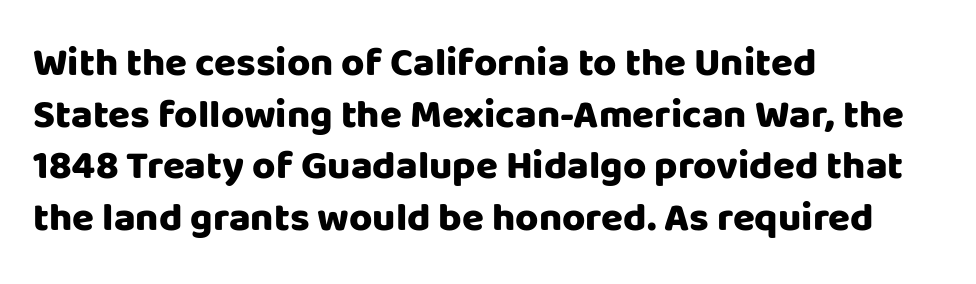
The image shows 40 px heavy sans-serif type, upright; set left-aligned, normal line spacing (1.29x), normal letter spacing, not underlined; low stroke contrast and a large x-height.
